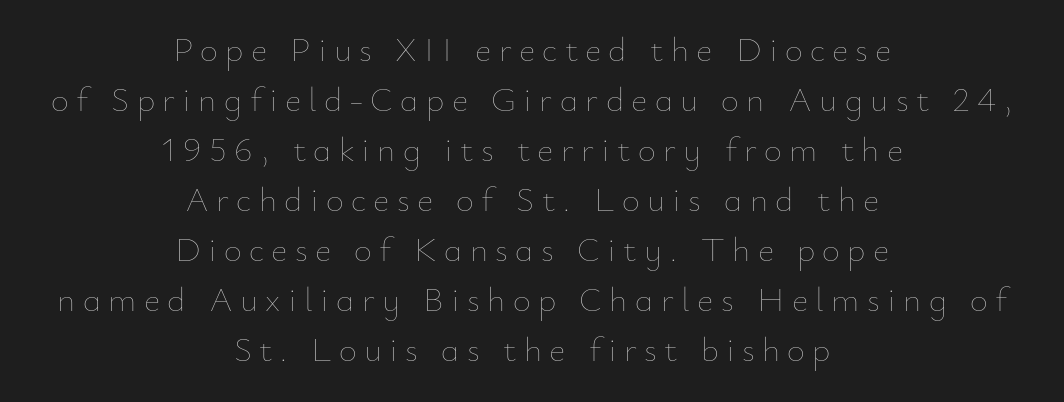
Q: Is the text bold? A: No.
Q: Is the text italic (slanted)? A: No, it is upright.
Q: Is the text underlined? A: No.
Q: How is the paragraph aligned? A: Centered.
Q: Is the spacing between letters normal or unusually wide? A: Unusually wide.
Q: Is the spacing between lines tight, normal or loose? A: Normal.
Q: Width (condensed, normal, or wide)? A: Normal.
Q: Stroke contrast? A: Low.
Q: x-height? A: Small.
Q: Monospaced? A: No.
